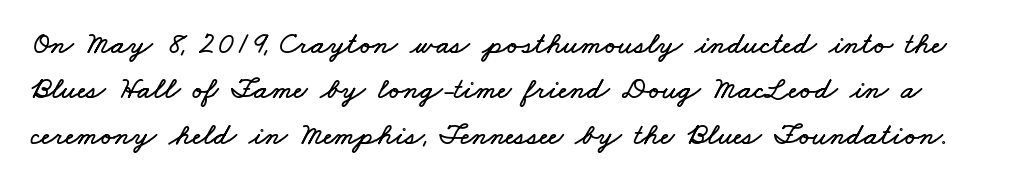
Q: Is the text underlined? A: No.
Q: Is the spacing between letters normal or unusually wide? A: Normal.
Q: Is the spacing between lines tight, normal or loose? A: Normal.
Q: Width (condensed, normal, or wide)? A: Wide.
Q: Stroke contrast? A: Low.
Q: x-height? A: Small.
Q: Monospaced? A: No.
